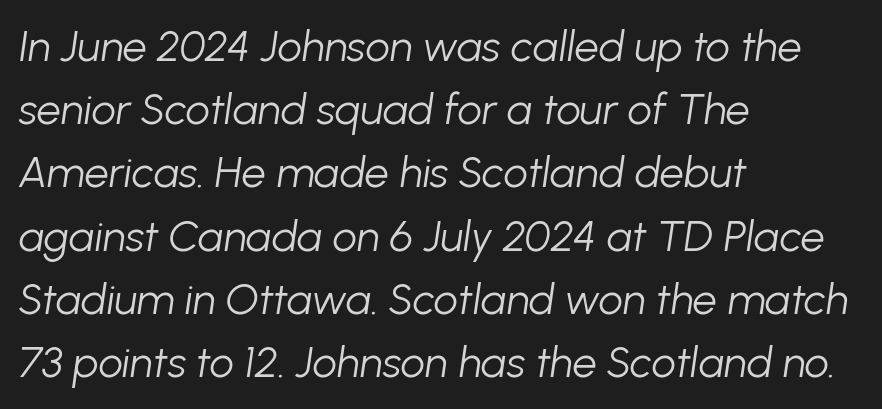
The image shows 43 px light type, italic (leaning right); set left-aligned, normal line spacing (1.47x), normal letter spacing, not underlined; low stroke contrast and a medium x-height.
